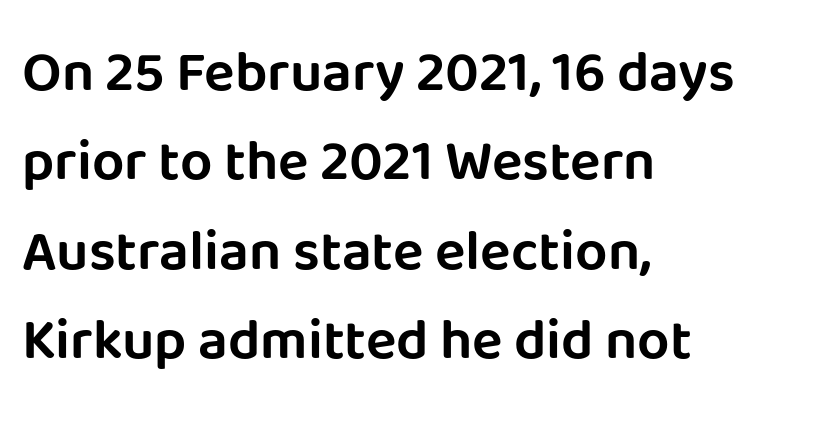
Q: Is the text italic (slanted)? A: No, it is upright.
Q: Is the typeface a serif or a sans-serif typeface? A: Sans-serif.
Q: Is the text underlined? A: No.
Q: How is the paragraph aligned? A: Left-aligned.
Q: Is the spacing between letters normal or unusually wide? A: Normal.
Q: Is the spacing between lines tight, normal or loose? A: Normal.
Q: Width (condensed, normal, or wide)? A: Normal.
Q: Stroke contrast? A: Low.
Q: x-height? A: Large.
Q: Monospaced? A: No.
